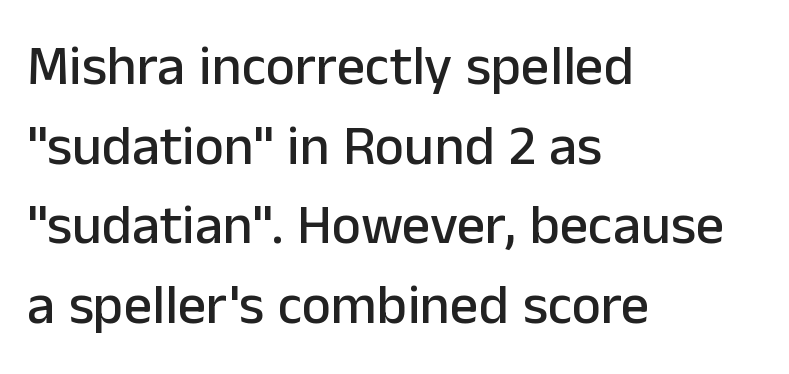
{"serif": "no", "italic": "no", "width": "normal", "stroke_contrast": "low", "x_height": "medium", "monospaced": "no", "underline": "no", "align": "left", "line_spacing": "normal", "line_spacing_ratio": 1.42, "letter_spacing": "normal", "letter_spacing_em": 0.0, "glyph_px": 56}
